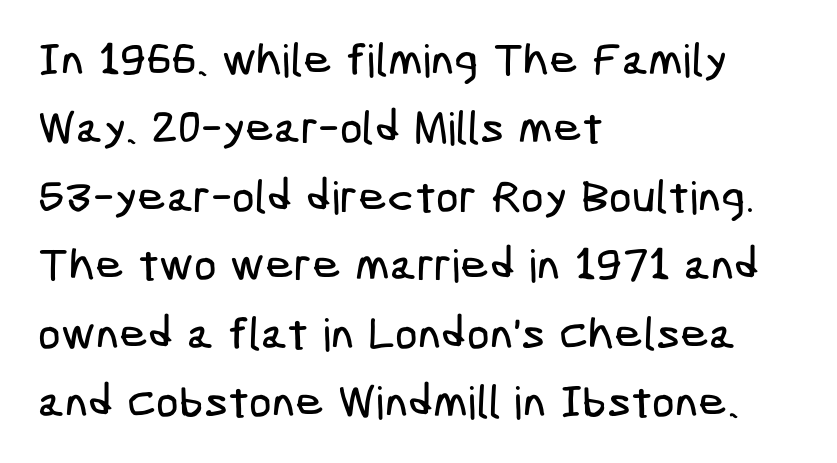
The image shows 45 px condensed sans-serif type; set left-aligned, normal line spacing (1.52x), normal letter spacing, not underlined; low stroke contrast and a medium x-height.
